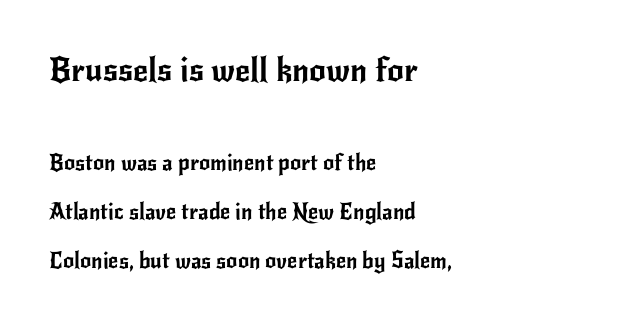
Q: Is the text italic (slanted)? A: No, it is upright.
Q: Is the typeface a serif or a sans-serif typeface? A: Sans-serif.
Q: Is the text underlined? A: No.
Q: How is the paragraph aligned? A: Left-aligned.
Q: Is the spacing between letters normal or unusually wide? A: Normal.
Q: Is the spacing between lines tight, normal or loose? A: Loose.
Q: Which block of text is set in a larger size, the first (top) or the second (bottom)? A: The first (top) one.
Q: Width (condensed, normal, or wide)? A: Normal.
Q: Stroke contrast? A: Low.
Q: x-height? A: Small.
Q: Monospaced? A: No.
